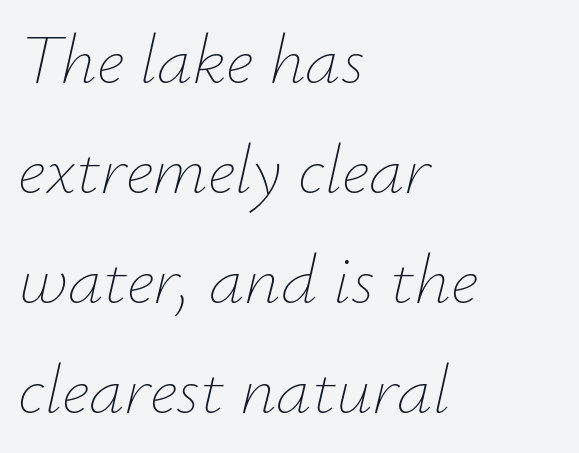
The image shows 71 px thin type, italic (leaning right); set left-aligned, normal line spacing (1.55x), normal letter spacing, not underlined; low stroke contrast and a small x-height.
